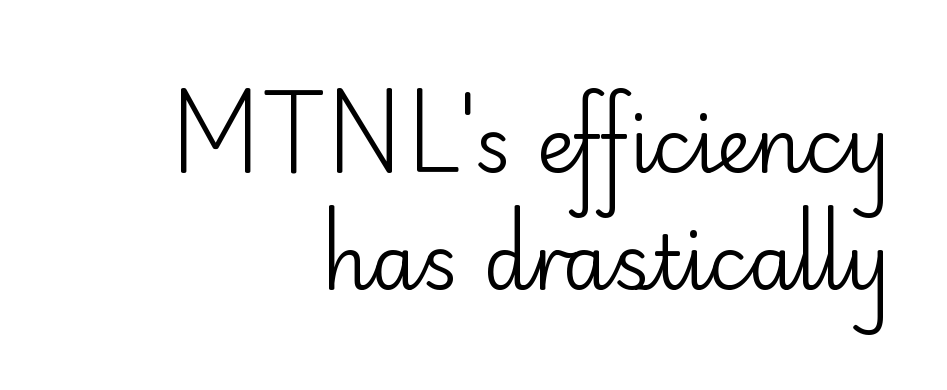
The image shows 75 px regular-weight sans-serif type, upright; set right-aligned, normal line spacing (1.56x), normal letter spacing, not underlined; low stroke contrast and a small x-height.
